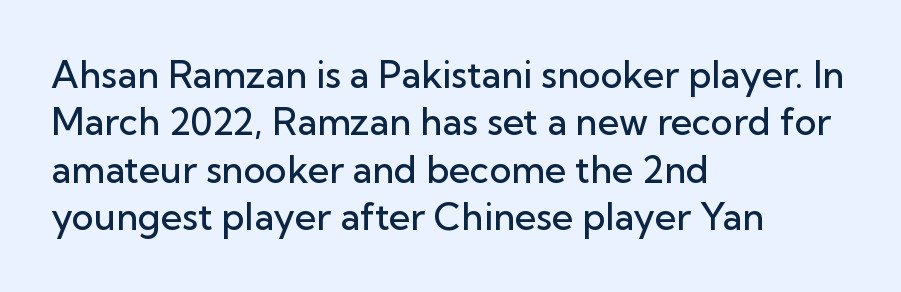
The image shows 37 px semibold sans-serif type, upright; set left-aligned, normal line spacing (1.28x), normal letter spacing, not underlined; low stroke contrast and a medium x-height.
